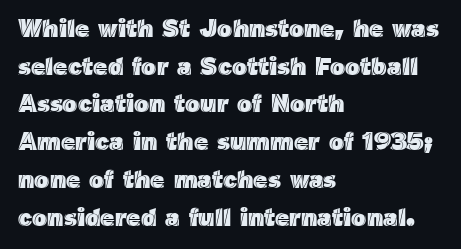
The image shows 25 px text type, upright; set left-aligned, normal line spacing (1.51x), normal letter spacing, not underlined.
